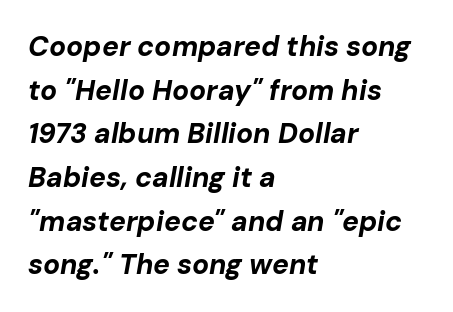
The specimen omits any rule beneath the text block's lines. The font's italic variant was chosen for this text. Heavy, bold letterforms. The typesetter chose a ragged-right arrangement here. Regarding leading, the lines here are spaced in the standard way.
